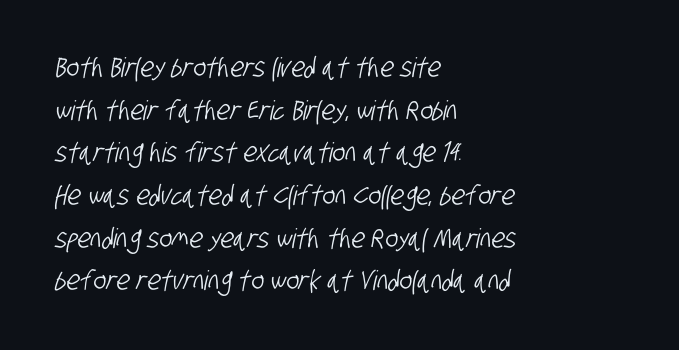
{"underline": "no", "align": "left", "line_spacing": "normal", "line_spacing_ratio": 1.58, "letter_spacing": "normal", "letter_spacing_em": 0.0, "glyph_px": 27}
